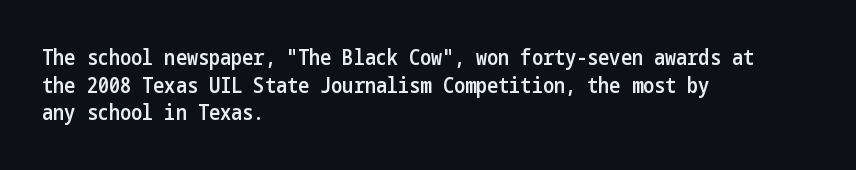
{"italic": "no", "bold": "semi", "underline": "no", "align": "left", "line_spacing": "normal", "line_spacing_ratio": 1.32, "letter_spacing": "normal", "letter_spacing_em": 0.0, "glyph_px": 21}
